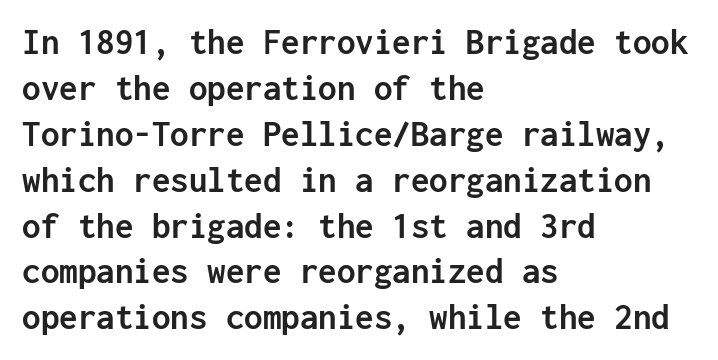
Posture: straight, roman, zero tilt. The line texture is even and compact thanks to regular tracking. This sample has the even, mechanical cadence of fixed-width lettering. Typographically, this falls in the sans-serif category.
